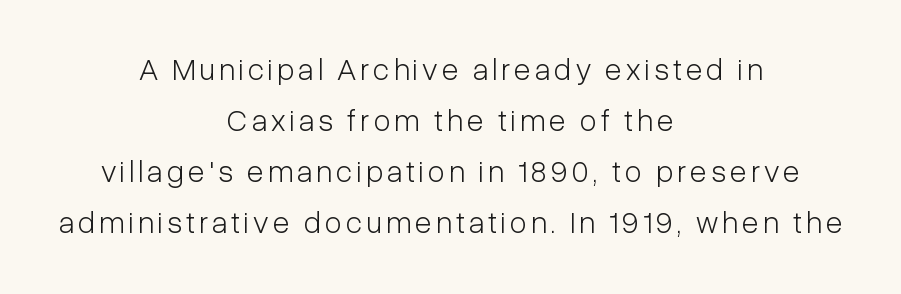
The image shows 31 px light, condensed sans-serif type, upright; set centered, normal line spacing (1.65x), not underlined; low stroke contrast and a medium x-height.
